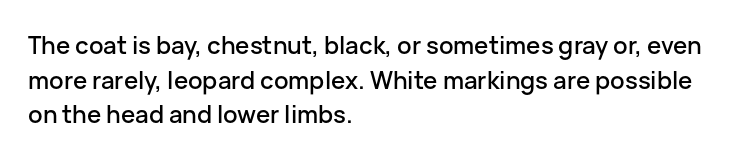
Q: Is the text italic (slanted)? A: No, it is upright.
Q: Is the text underlined? A: No.
Q: How is the paragraph aligned? A: Left-aligned.
Q: Is the spacing between letters normal or unusually wide? A: Normal.
Q: Is the spacing between lines tight, normal or loose? A: Normal.
